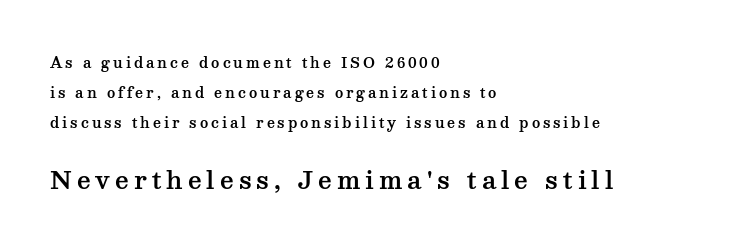
The image shows 24 px text type, upright; set left-aligned, loose line spacing (2.15x), unusually wide letter spacing (+0.21 em), not underlined; the second (bottom) block is 1.71x larger.
